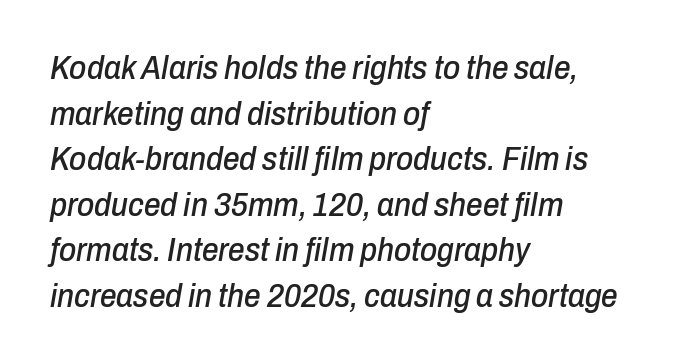
{"italic": "yes", "lean": "right", "slant_degrees": 10, "width": "condensed", "stroke_contrast": "low", "x_height": "medium", "monospaced": "no", "underline": "no", "align": "left", "line_spacing": "normal", "line_spacing_ratio": 1.38, "letter_spacing": "normal", "letter_spacing_em": 0.0, "glyph_px": 33}
